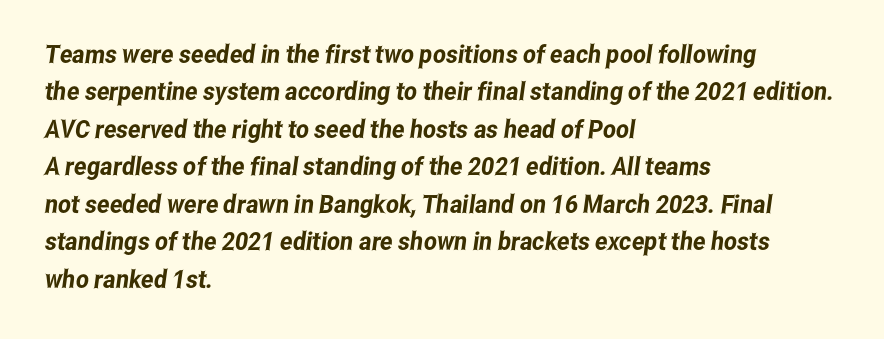
Q: Is the text underlined? A: No.
Q: How is the paragraph aligned? A: Left-aligned.
Q: Is the spacing between letters normal or unusually wide? A: Normal.
Q: Is the spacing between lines tight, normal or loose? A: Normal.
